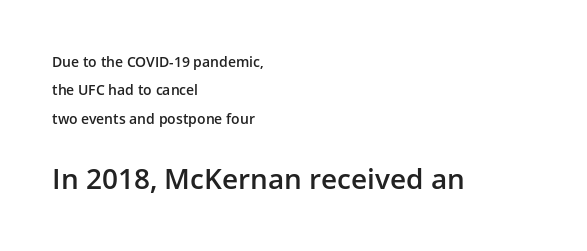
Q: Is the text bold? A: Semi-bold.
Q: Is the text italic (slanted)? A: No, it is upright.
Q: Is the typeface a serif or a sans-serif typeface? A: Sans-serif.
Q: Is the text underlined? A: No.
Q: How is the paragraph aligned? A: Left-aligned.
Q: Is the spacing between letters normal or unusually wide? A: Normal.
Q: Is the spacing between lines tight, normal or loose? A: Loose.
Q: Which block of text is set in a larger size, the first (top) or the second (bottom)? A: The second (bottom) one.
Q: Width (condensed, normal, or wide)? A: Normal.
Q: Stroke contrast? A: Low.
Q: x-height? A: Medium.
Q: Monospaced? A: No.
